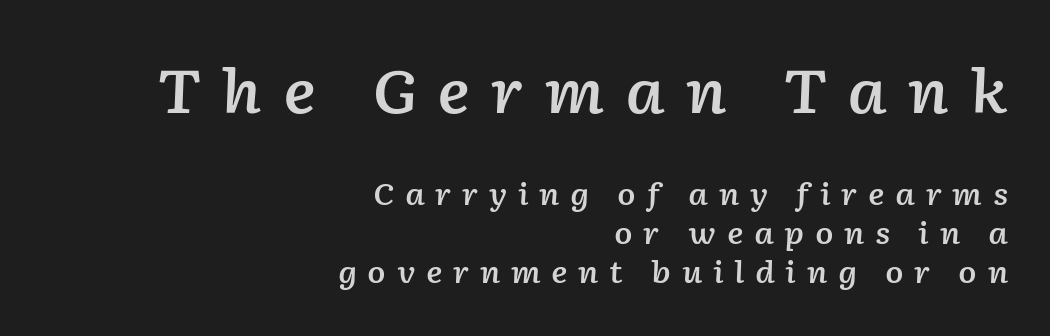
The image shows 60 px semibold type, italic (leaning right); set right-aligned, normal line spacing (1.31x), unusually wide letter spacing (+0.35 em), not underlined; the first (top) block is 2.0x larger; low stroke contrast and a medium x-height.
